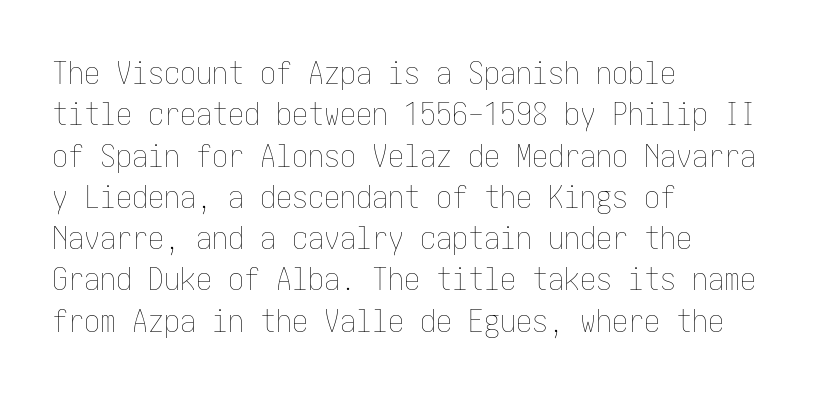
Q: Is the text bold? A: No.
Q: Is the text italic (slanted)? A: No, it is upright.
Q: Is the text underlined? A: No.
Q: How is the paragraph aligned? A: Left-aligned.
Q: Is the spacing between letters normal or unusually wide? A: Normal.
Q: Is the spacing between lines tight, normal or loose? A: Normal.
Q: Width (condensed, normal, or wide)? A: Condensed.
Q: Stroke contrast? A: Low.
Q: x-height? A: Medium.
